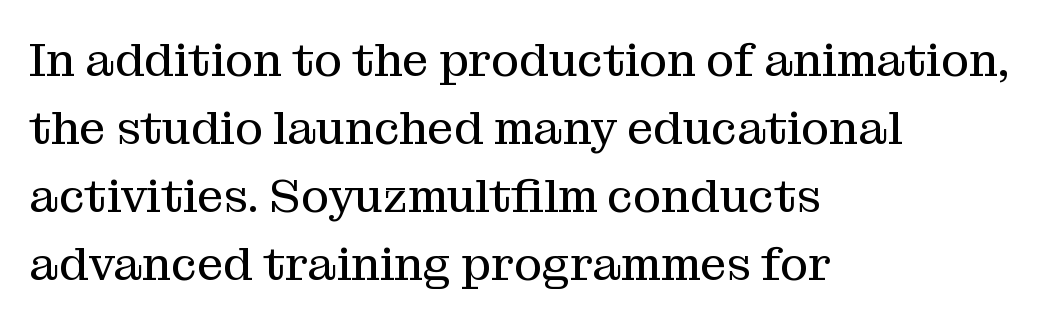
{"serif": "yes", "italic": "no", "bold": "no", "weight": "regular", "width": "normal", "stroke_contrast": "medium", "x_height": "medium", "monospaced": "no", "underline": "no", "align": "left", "line_spacing": "normal", "line_spacing_ratio": 1.45, "letter_spacing": "normal", "letter_spacing_em": 0.0, "glyph_px": 47}
